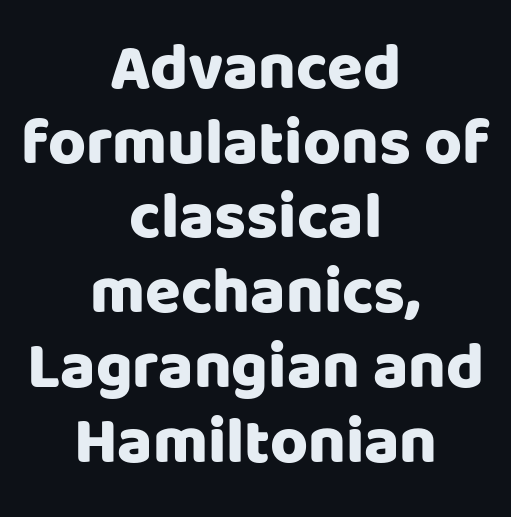
Between one letter and the next there's only the usual sliver of space. The setting favours the middle, as headings and verse often do. This sample uses an upright cut, with every glyph sitting square on the baseline. Compared with typical paragraphs, the rows here are closer together. Letters rest on an invisible, unmarked baseline. Character widths vary here, with narrow letters taking less room than wide ones.
